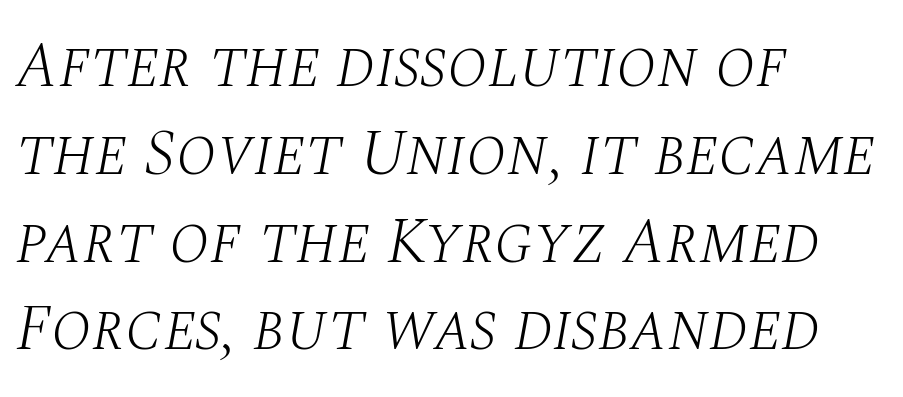
Q: Is the text bold? A: No.
Q: Is the text italic (slanted)? A: Yes, it leans right by about 10 degrees.
Q: Is the typeface a serif or a sans-serif typeface? A: Serif.
Q: Is the text underlined? A: No.
Q: How is the paragraph aligned? A: Left-aligned.
Q: Is the spacing between letters normal or unusually wide? A: Normal.
Q: Is the spacing between lines tight, normal or loose? A: Normal.
Q: Width (condensed, normal, or wide)? A: Normal.
Q: Stroke contrast? A: Medium.
Q: x-height? A: Large.
Q: Monospaced? A: No.
